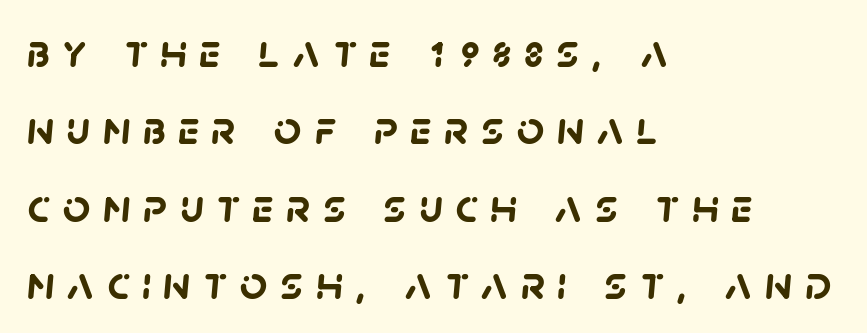
Underlining? Definitely not there. A typesetter would call this proportional, since set widths differ per character. The paragraph shown leans on its left margin. Classification — sans serif. The leading is moderate, giving the passage an even texture. What stands out about the letter spacing? Its width — letters are far apart.
